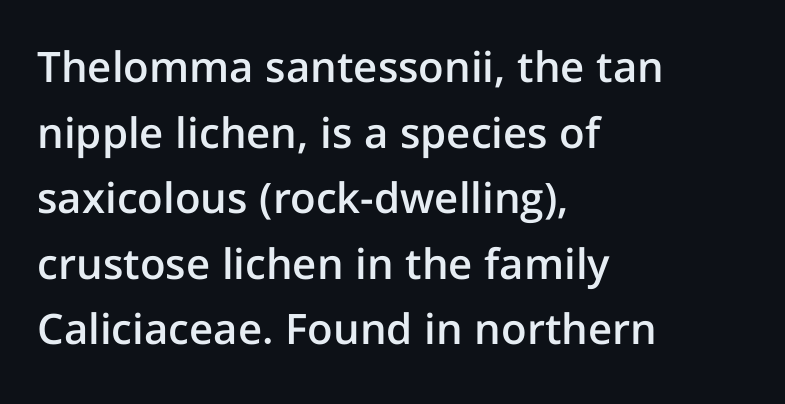
The image shows 42 px semibold sans-serif type, upright; set left-aligned, normal line spacing (1.56x), normal letter spacing, not underlined; low stroke contrast and a medium x-height.
